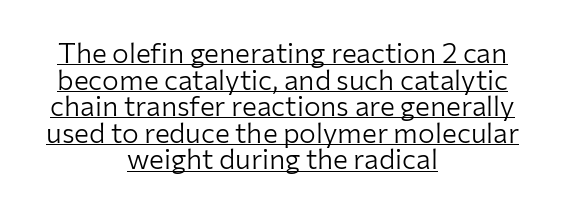
The image shows 28 px light sans-serif type, upright; set centered, tight line spacing (0.95x), normal letter spacing, underlined; low stroke contrast and a medium x-height.
